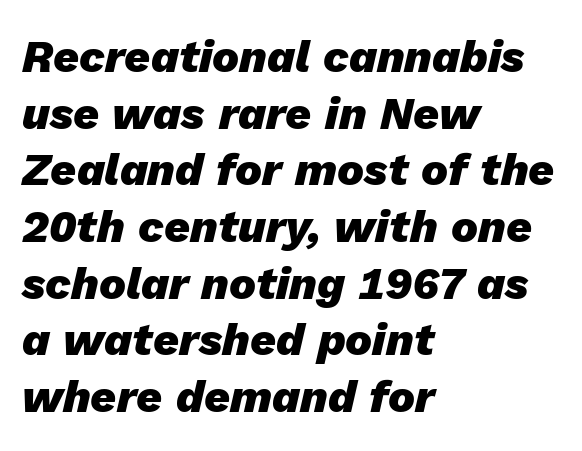
The image shows 45 px heavy type, italic (leaning right); set left-aligned, normal line spacing (1.26x), normal letter spacing, not underlined; low stroke contrast and a medium x-height.
